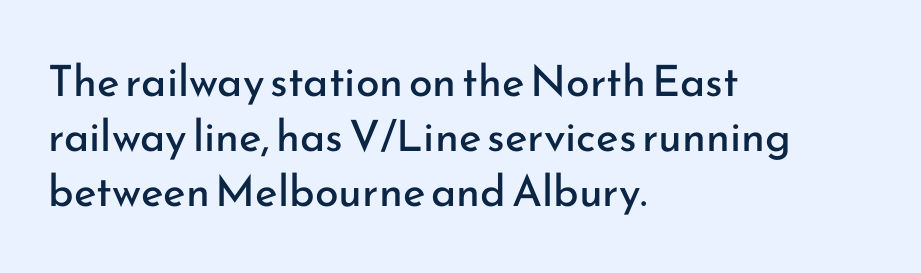
Nothing unusual about the tracking: characters are spaced as the font intends. Underlining? Definitely not there. This sample uses a sans-serif face. The text block is weighted toward the left margin, trailing off unevenly rightward. The face used here is proportionally spaced, like ordinary book or web type.
